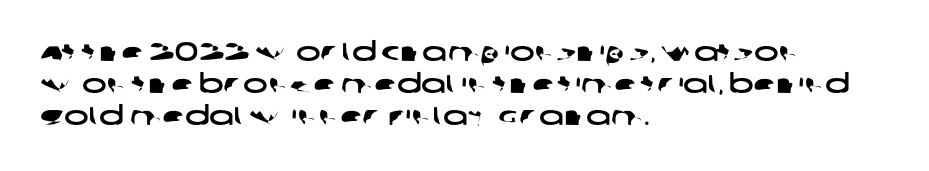
The rendering anchors every line to the left-hand side. Nothing unusual about the tracking: characters are spaced as the font intends. The string is rendered with underlining switched off.
